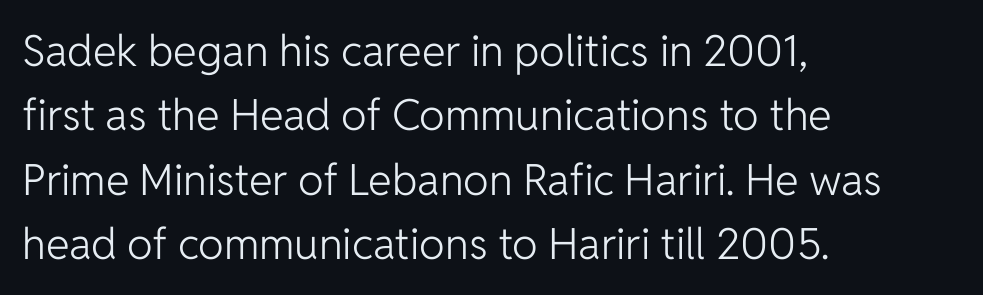
{"serif": "no", "italic": "no", "bold": "no", "weight": "light", "width": "normal", "stroke_contrast": "low", "x_height": "medium", "monospaced": "no", "underline": "no", "align": "left", "line_spacing": "normal", "line_spacing_ratio": 1.5, "letter_spacing": "normal", "letter_spacing_em": 0.0, "glyph_px": 43}
